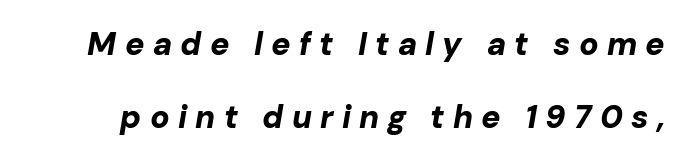
{"italic": "yes", "lean": "right", "slant_degrees": 10, "bold": "yes", "weight": "bold", "width": "normal", "stroke_contrast": "low", "x_height": "medium", "monospaced": "no", "underline": "no", "line_spacing": "loose", "line_spacing_ratio": 2.27, "letter_spacing": "wide", "letter_spacing_em": 0.26, "glyph_px": 32}
